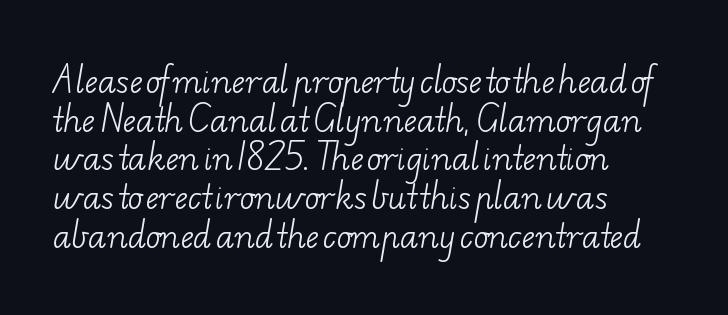
{"serif": "yes", "bold": "no", "weight": "light", "width": "wide", "stroke_contrast": "low", "x_height": "small", "monospaced": "no", "underline": "no", "align": "left", "line_spacing": "normal", "line_spacing_ratio": 1.25, "letter_spacing": "normal", "letter_spacing_em": 0.0, "glyph_px": 31}
